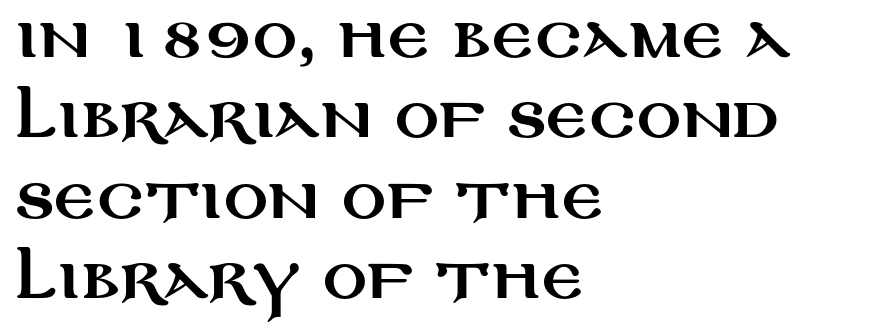
The image shows 55 px wide sans-serif type, upright; set left-aligned, normal line spacing (1.46x), normal letter spacing, not underlined; medium stroke contrast and a large x-height.
